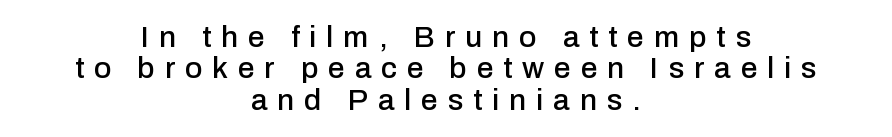
{"serif": "no", "italic": "no", "width": "normal", "stroke_contrast": "low", "x_height": "medium", "monospaced": "no", "underline": "no", "align": "center", "line_spacing": "tight", "line_spacing_ratio": 1.05, "letter_spacing": "wide", "letter_spacing_em": 0.33, "glyph_px": 30}
